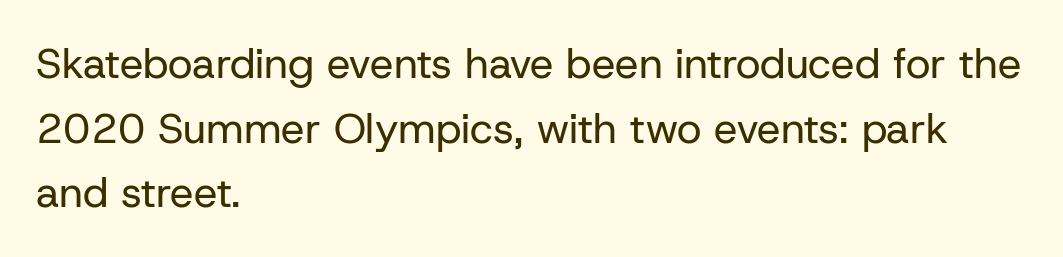
{"serif": "no", "italic": "no", "bold": "no", "weight": "regular", "width": "normal", "stroke_contrast": "low", "x_height": "medium", "monospaced": "no", "underline": "no", "align": "left", "line_spacing": "normal", "line_spacing_ratio": 1.54, "letter_spacing": "normal", "letter_spacing_em": 0.0, "glyph_px": 42}
